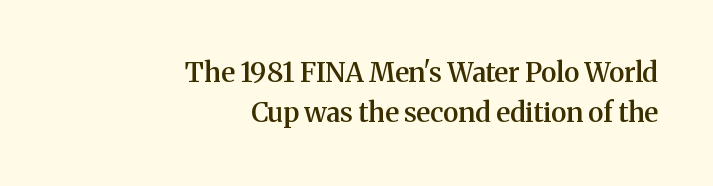
Anything drawn beneath the words? Only blank space. Short and long lines alike share a common ending point at right. This sample uses an upright cut, with every glyph sitting square on the baseline. The face used here is rendered with its standard letterfit. The leading is moderate, giving the passage an even texture. This is moderately heavy type, rendered in semibold.
